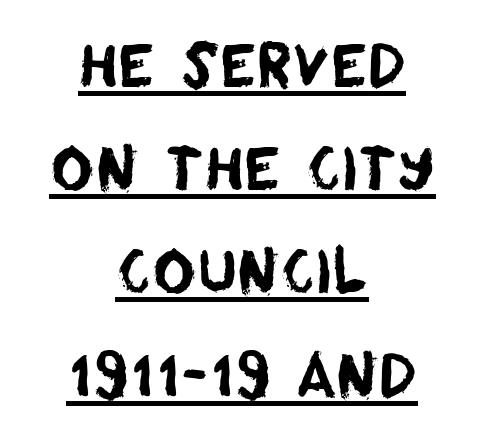
Note the varied advance widths — an 'i' is clearly narrower than an 'm'. Tracking value appears to be zero — textbook default spacing. This rendering employs a face without finishing strokes, i.e., a sans-serif. Centered paragraph, ragged on both sides. Honestly, the underline is the first thing you notice here.
